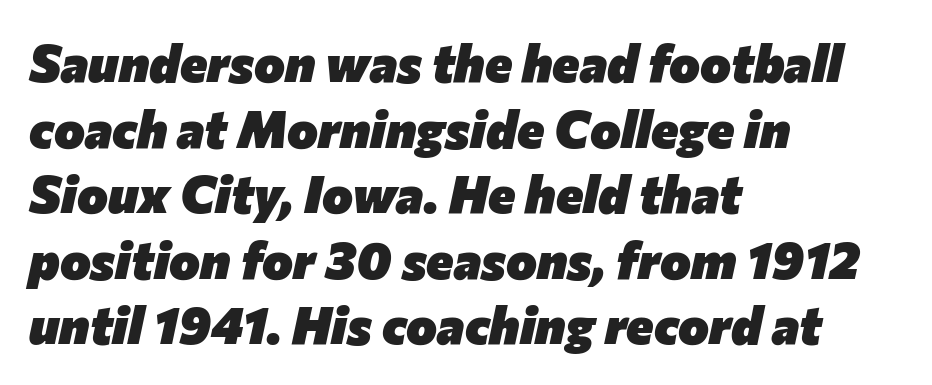
The image shows 52 px heavy type, italic (leaning right); set left-aligned, normal line spacing (1.26x), normal letter spacing, not underlined; low stroke contrast and a medium x-height.
